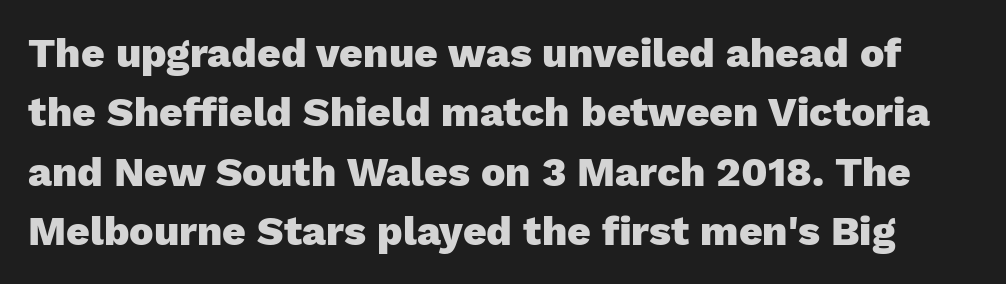
{"serif": "no", "italic": "no", "bold": "yes", "weight": "heavy", "width": "normal", "stroke_contrast": "low", "x_height": "medium", "monospaced": "no", "underline": "no", "line_spacing": "normal", "line_spacing_ratio": 1.45, "letter_spacing": "normal", "letter_spacing_em": 0.0, "glyph_px": 41}
